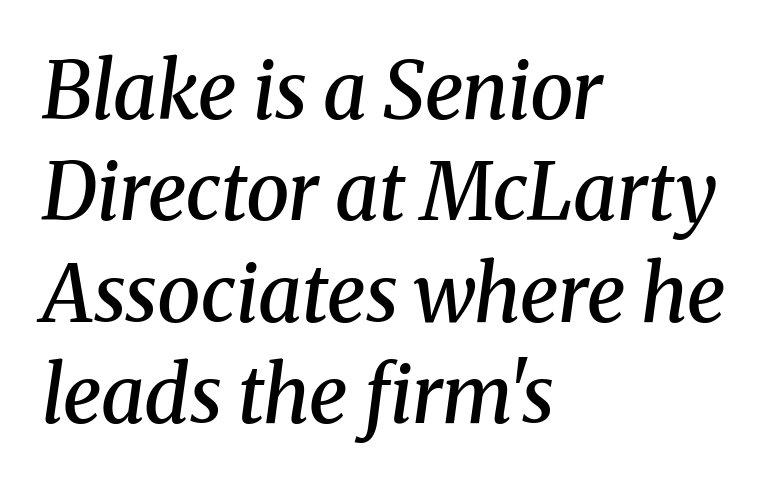
{"serif": "yes", "italic": "yes", "lean": "right", "slant_degrees": 8, "bold": "semi", "weight": "semibold", "width": "normal", "stroke_contrast": "medium", "x_height": "medium", "monospaced": "no", "underline": "no", "align": "left", "line_spacing": "normal", "line_spacing_ratio": 1.3, "letter_spacing": "normal", "letter_spacing_em": 0.0, "glyph_px": 78}
